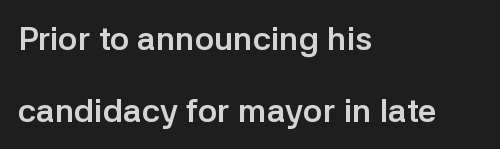
The image shows 33 px semibold sans-serif type, upright; set left-aligned, loose line spacing (2.19x), normal letter spacing, not underlined; low stroke contrast and a medium x-height.
